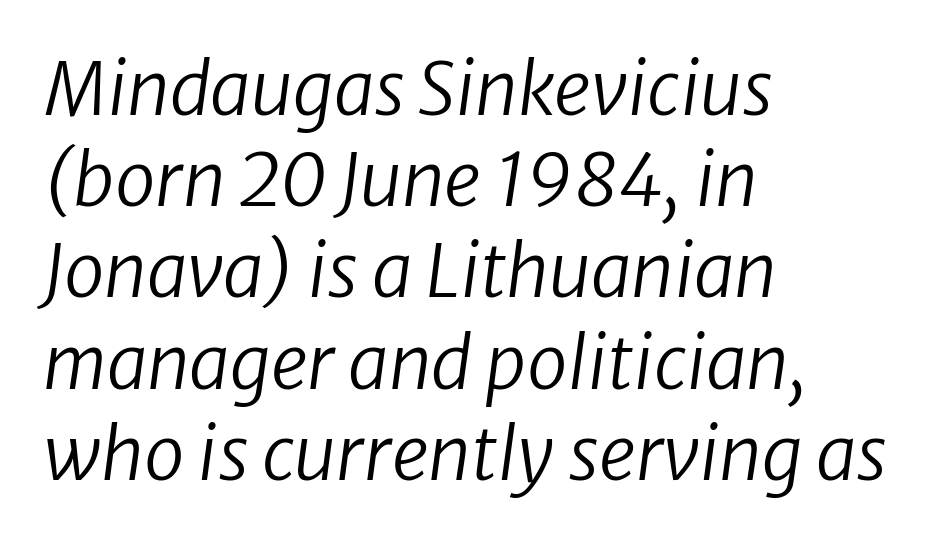
In CSS terms this would be text-align: left. A light-to-regular cut is what we see here. Designer's note — italics engaged. The passage shown is typed in a proportional face where columns would drift. Leading matches the norm, producing a regular column. How are the letters spaced? Ordinarily, with no added tracking.
